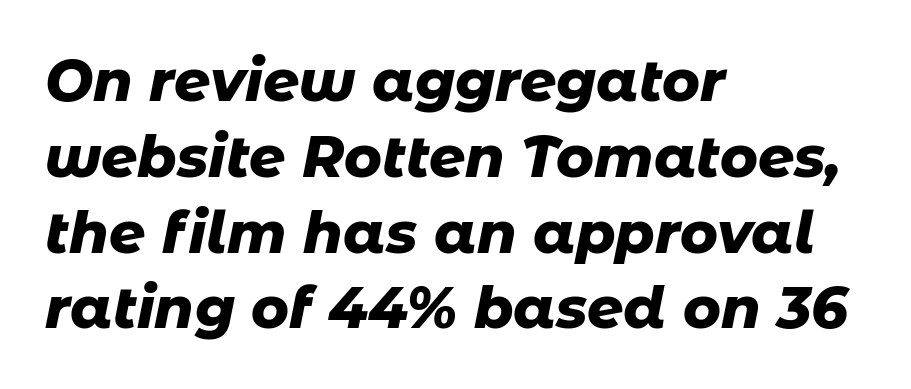
No word sits above an underline. The passage shown leans; its letterforms are oblique. Horizontal bands of white between lines are of average thickness. What stands out about the letter spacing? Nothing — it is the standard amount. In CSS terms this would be text-align: left. Here the designer chose a conventional face with non-uniform glyph widths.
